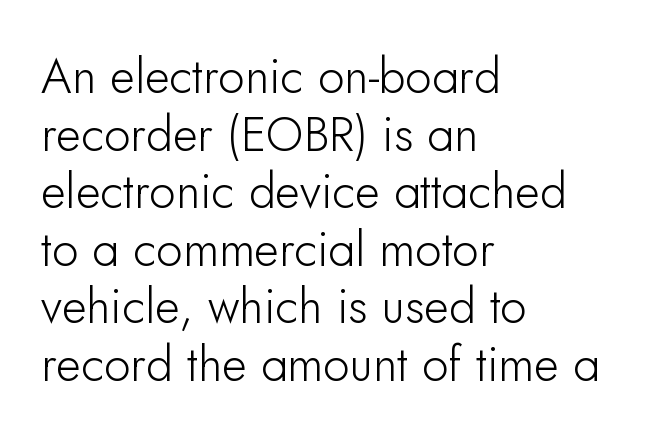
{"serif": "no", "italic": "no", "width": "normal", "stroke_contrast": "low", "x_height": "small", "monospaced": "no", "underline": "no", "align": "left", "line_spacing_ratio": 1.2, "letter_spacing": "normal", "letter_spacing_em": 0.0, "glyph_px": 48}
